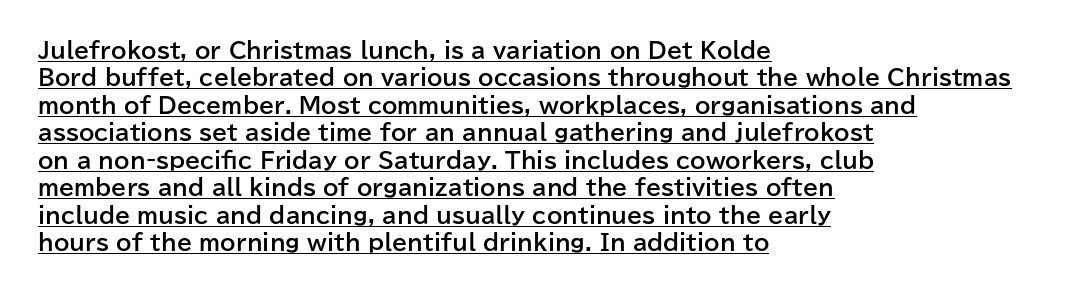
The image shows 22 px bold type, upright; set left-aligned, normal line spacing (1.25x), normal letter spacing, underlined.
